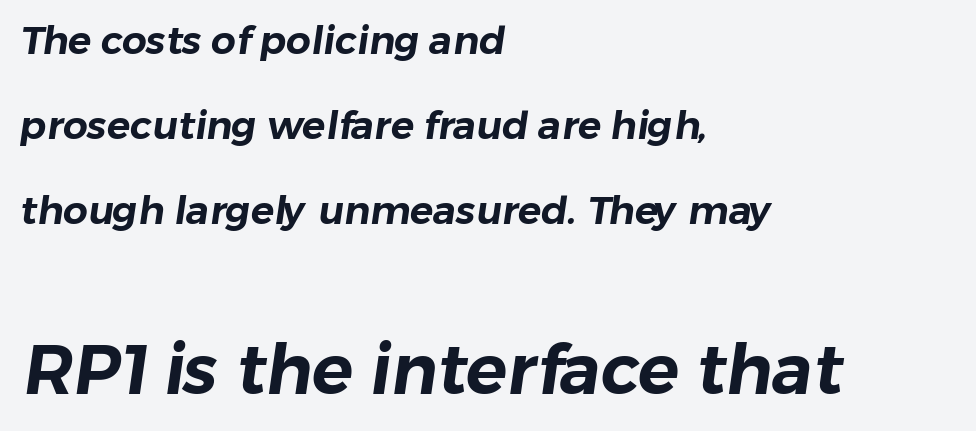
Q: Is the typeface a serif or a sans-serif typeface? A: Sans-serif.
Q: Is the text underlined? A: No.
Q: How is the paragraph aligned? A: Left-aligned.
Q: Is the spacing between letters normal or unusually wide? A: Normal.
Q: Is the spacing between lines tight, normal or loose? A: Loose.
Q: Which block of text is set in a larger size, the first (top) or the second (bottom)? A: The second (bottom) one.
Q: Width (condensed, normal, or wide)? A: Normal.
Q: Stroke contrast? A: Low.
Q: x-height? A: Medium.
Q: Monospaced? A: No.
